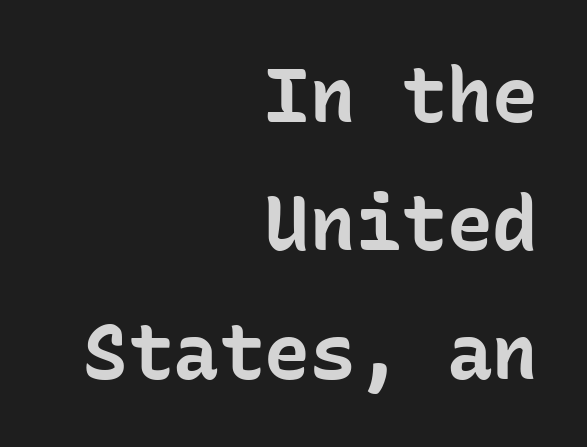
Q: Is the text bold? A: Yes.
Q: Is the text italic (slanted)? A: No, it is upright.
Q: Is the typeface a serif or a sans-serif typeface? A: Sans-serif.
Q: Is the text underlined? A: No.
Q: How is the paragraph aligned? A: Right-aligned.
Q: Is the spacing between letters normal or unusually wide? A: Normal.
Q: Is the spacing between lines tight, normal or loose? A: Normal.
Q: Width (condensed, normal, or wide)? A: Normal.
Q: Stroke contrast? A: Low.
Q: x-height? A: Medium.
Q: Monospaced? A: Yes.
